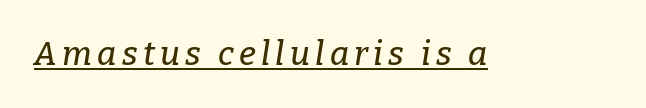
Q: Is the text italic (slanted)? A: Yes, it leans right by about 9 degrees.
Q: Is the typeface a serif or a sans-serif typeface? A: Serif.
Q: Is the text underlined? A: Yes.
Q: Width (condensed, normal, or wide)? A: Normal.
Q: Stroke contrast? A: Low.
Q: x-height? A: Medium.
Q: Monospaced? A: No.
